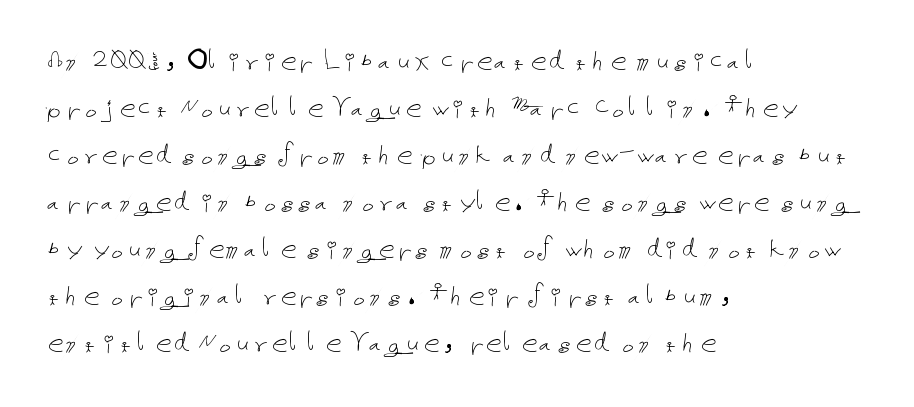
The image shows 32 px thin type, upright; set left-aligned, normal line spacing (1.47x), normal letter spacing, not underlined; low stroke contrast and a medium x-height.
